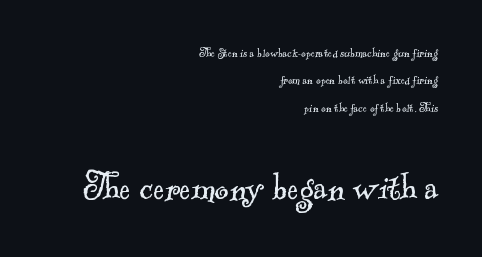
The image shows 43 px light serif type; set right-aligned, loose line spacing (1.96x), normal letter spacing, not underlined; the second (bottom) block is 3.07x larger; a small x-height.
